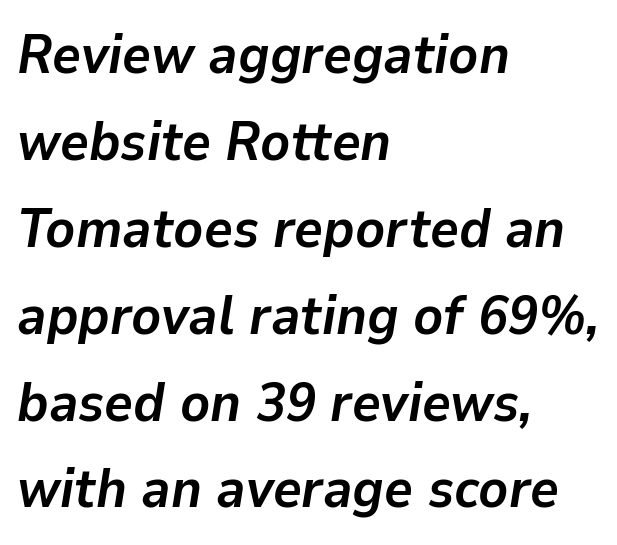
{"italic": "yes", "lean": "right", "slant_degrees": 9, "bold": "yes", "weight": "semibold", "width": "normal", "stroke_contrast": "low", "x_height": "medium", "monospaced": "no", "underline": "no", "align": "left", "line_spacing": "normal", "line_spacing_ratio": 1.58, "letter_spacing": "normal", "letter_spacing_em": 0.0, "glyph_px": 55}
